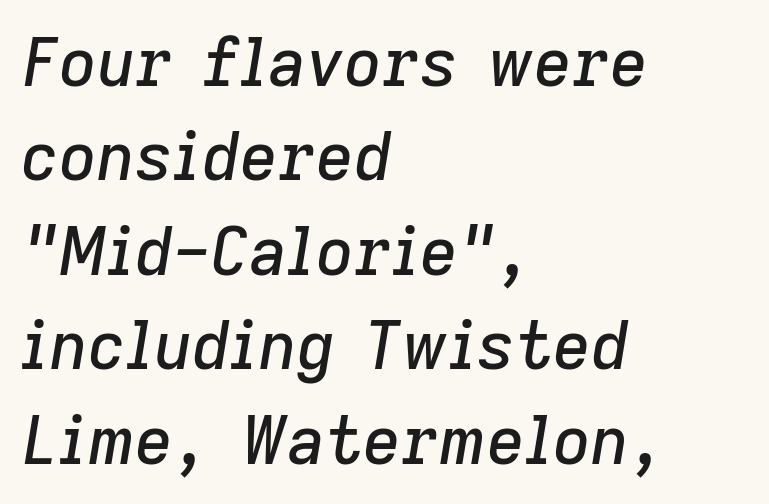
The image shows 66 px text type, italic (leaning right); set left-aligned, normal line spacing (1.43x), normal letter spacing, not underlined; low stroke contrast and a medium x-height.
